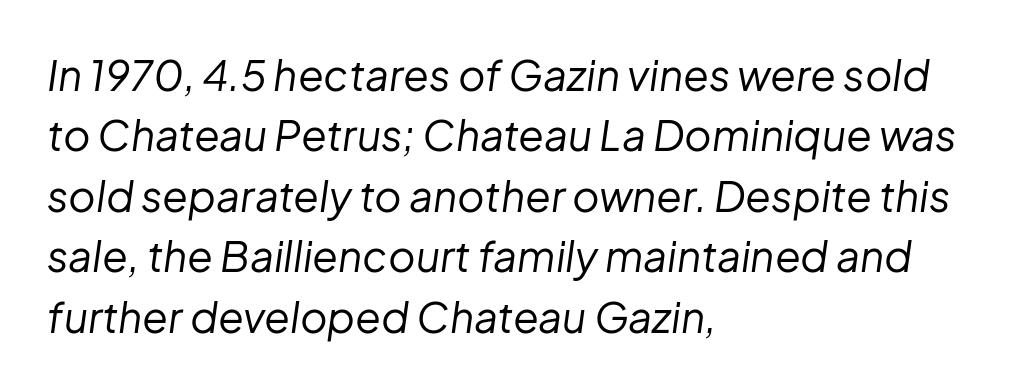
The image shows 42 px regular-weight type, italic (leaning right); set left-aligned, normal line spacing (1.44x), normal letter spacing, not underlined; low stroke contrast and a medium x-height.
